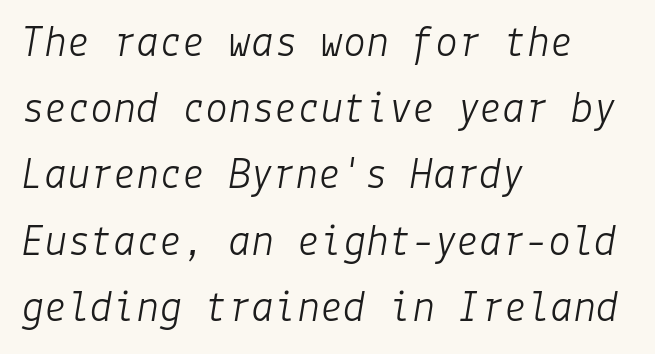
Q: Is the text bold? A: No.
Q: Is the text italic (slanted)? A: Yes, it leans right by about 9 degrees.
Q: Is the text underlined? A: No.
Q: How is the paragraph aligned? A: Left-aligned.
Q: Is the spacing between letters normal or unusually wide? A: Normal.
Q: Is the spacing between lines tight, normal or loose? A: Normal.
Q: Width (condensed, normal, or wide)? A: Normal.
Q: Stroke contrast? A: Low.
Q: x-height? A: Medium.
